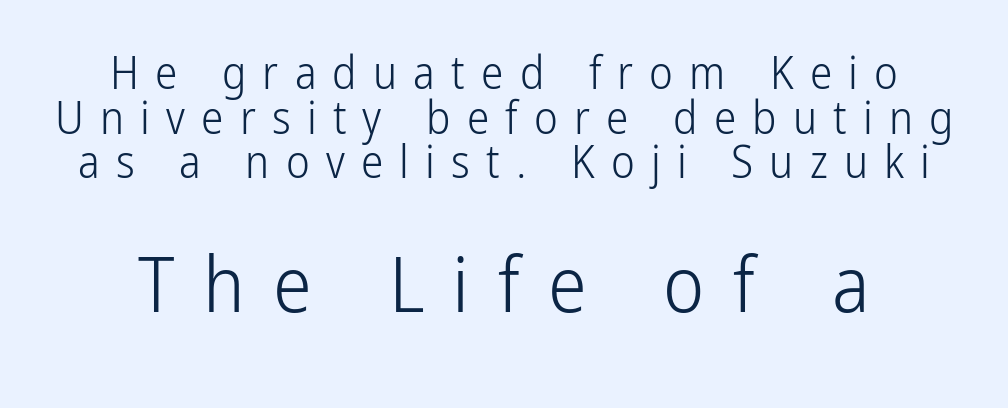
The image shows 78 px light, condensed sans-serif type, upright; set tight line spacing (0.99x), unusually wide letter spacing (+0.36 em), not underlined; the second (bottom) block is 1.73x larger; low stroke contrast and a medium x-height.
